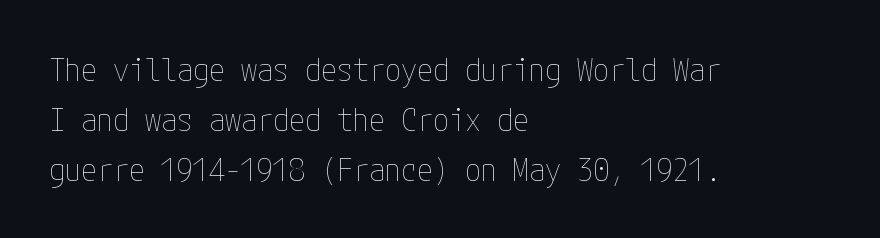
Q: Is the text bold? A: No.
Q: Is the text italic (slanted)? A: No, it is upright.
Q: Is the text underlined? A: No.
Q: How is the paragraph aligned? A: Left-aligned.
Q: Is the spacing between letters normal or unusually wide? A: Normal.
Q: Is the spacing between lines tight, normal or loose? A: Normal.
Q: Width (condensed, normal, or wide)? A: Condensed.
Q: Stroke contrast? A: Low.
Q: x-height? A: Medium.
